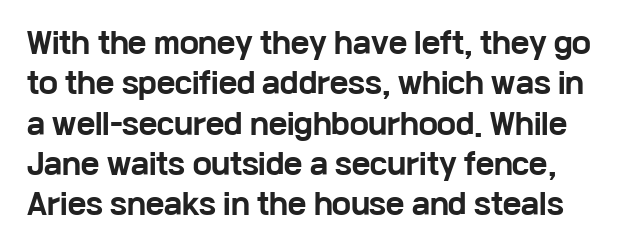
Q: Is the text bold? A: Yes.
Q: Is the text italic (slanted)? A: No, it is upright.
Q: Is the typeface a serif or a sans-serif typeface? A: Sans-serif.
Q: Is the text underlined? A: No.
Q: Is the spacing between letters normal or unusually wide? A: Normal.
Q: Is the spacing between lines tight, normal or loose? A: Normal.
Q: Width (condensed, normal, or wide)? A: Wide.
Q: Stroke contrast? A: Low.
Q: x-height? A: Medium.
Q: Monospaced? A: No.
